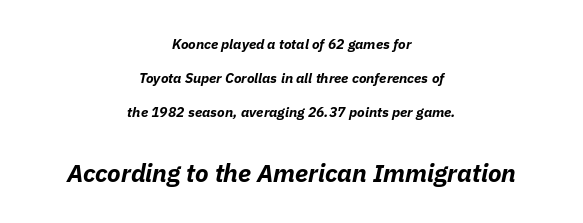
{"italic": "yes", "lean": "right", "slant_degrees": 11, "bold": "yes", "underline": "no", "align": "center", "line_spacing": "loose", "line_spacing_ratio": 2.42, "letter_spacing": "normal", "letter_spacing_em": 0.0, "larger_block": "second", "size_ratio": 1.79, "glyph_px": 25}
